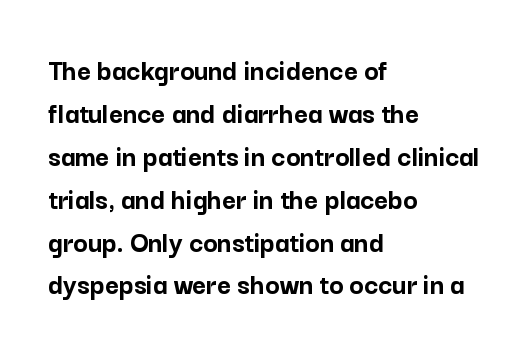
The glyphs are unaccompanied by any horizontal stroke below them. The line texture is even and compact thanks to regular tracking. These lines are set flush left with a ragged right edge. Plenty of ink on the page — the face is bold. Each letter's strokes conclude bluntly, with no projecting serifs. The designer left line spacing at the default.
